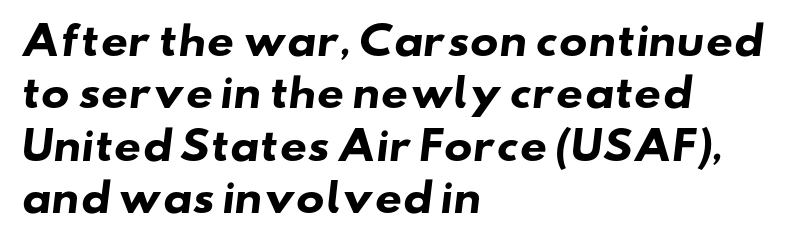
The image shows 38 px heavy, wide sans-serif type; set left-aligned, normal line spacing (1.38x), normal letter spacing, not underlined; low stroke contrast and a small x-height.
